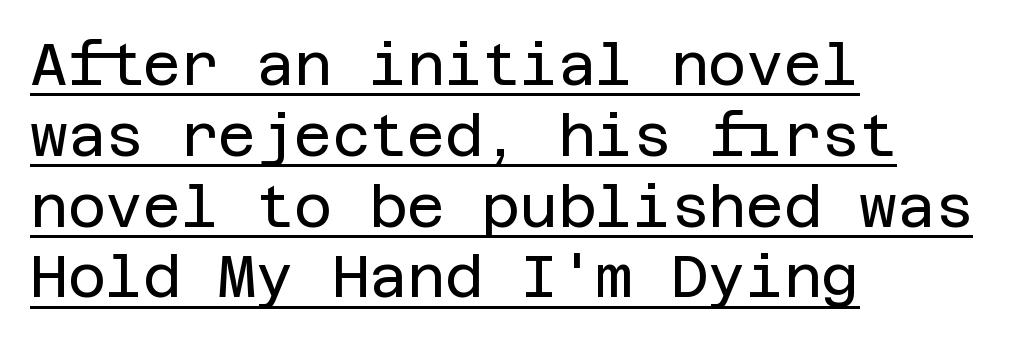
The image shows 58 px regular-weight sans-serif type, upright; set left-aligned, line spacing 1.22x, normal letter spacing, underlined; low stroke contrast and a large x-height.
